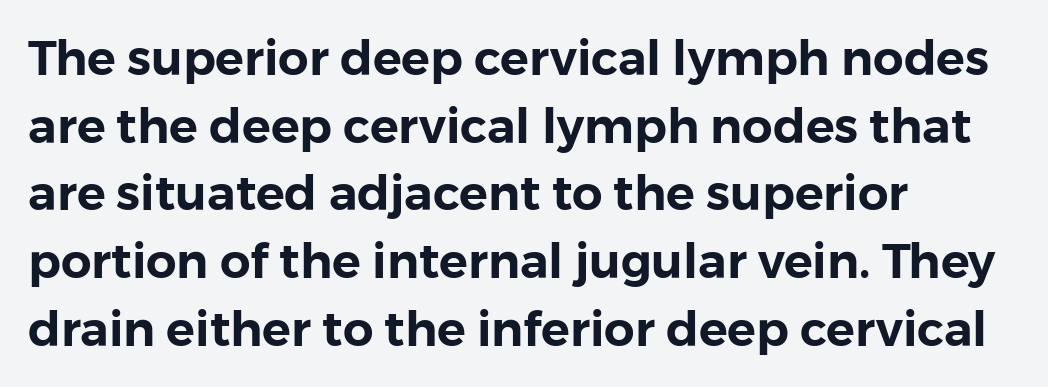
{"serif": "no", "italic": "no", "width": "normal", "x_height": "medium", "monospaced": "no", "underline": "no", "align": "left", "line_spacing": "normal", "line_spacing_ratio": 1.41, "letter_spacing": "normal", "letter_spacing_em": 0.0, "glyph_px": 48}
